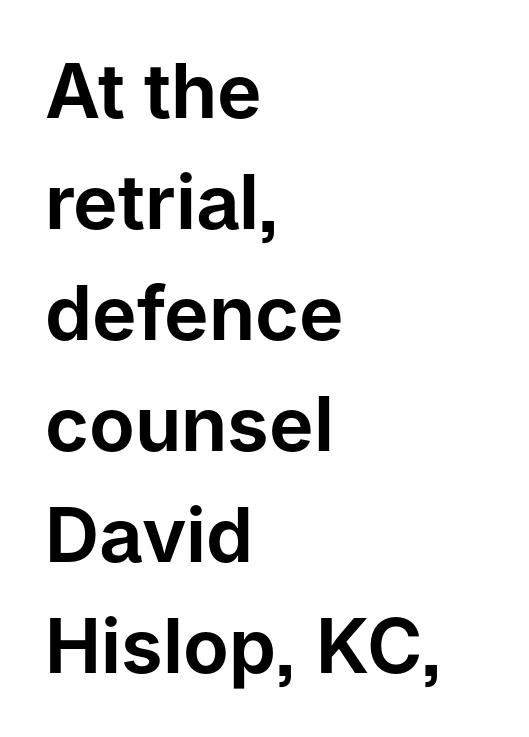
What's the leading like? Ordinary, nothing unusual. You could call the tracking neutral — neither tight nor loose. The rendering uses natural spacing where letterforms have individual widths. Just letters on the line, the space beneath them empty. Notice how the passage keeps a crisp vertical edge on the left only. Unlike italic type, these characters show no tilt at all.
